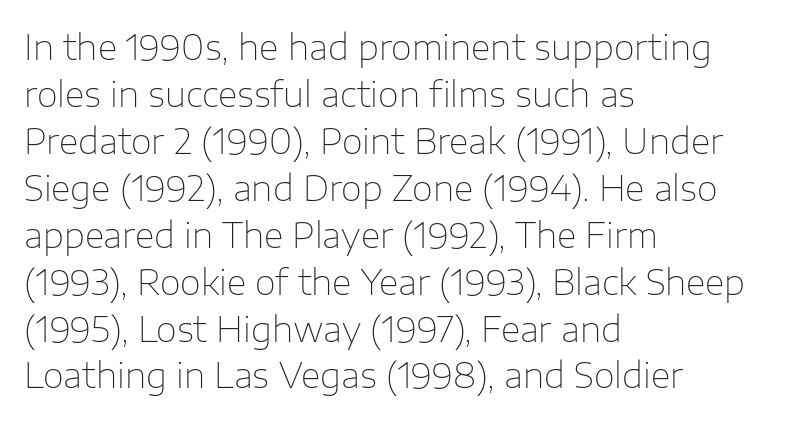
The image shows 34 px thin sans-serif type, upright; set left-aligned, normal line spacing (1.38x), normal letter spacing, not underlined; low stroke contrast and a medium x-height.
